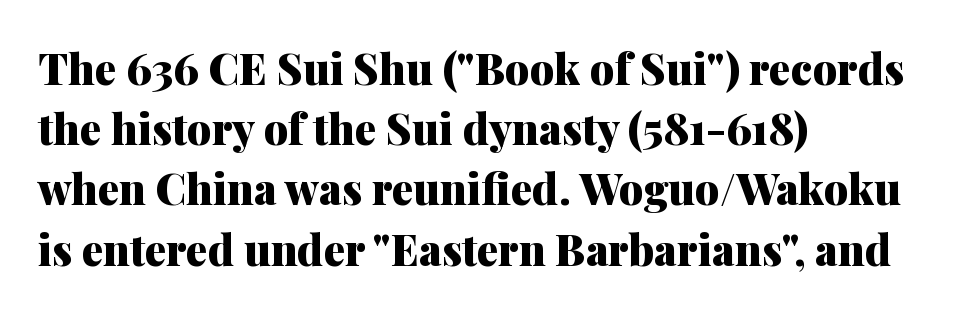
The image shows 43 px heavy serif type, upright; set left-aligned, normal line spacing (1.4x), normal letter spacing, not underlined; medium stroke contrast and a medium x-height.
